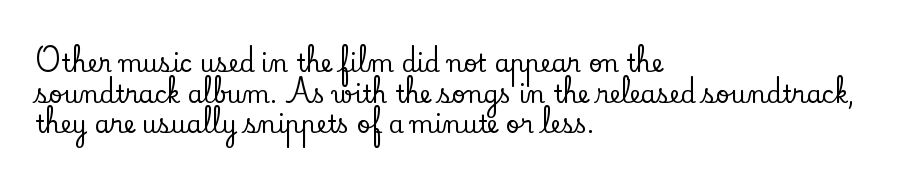
The image shows 24 px text type, upright; set left-aligned, normal line spacing (1.28x), normal letter spacing, not underlined.
